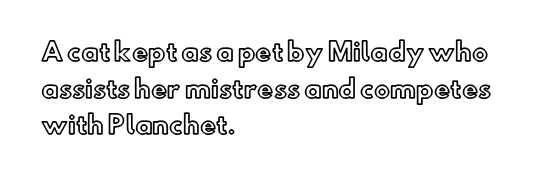
The image shows 24 px text type, upright; set left-aligned, normal line spacing (1.53x), normal letter spacing, not underlined.
